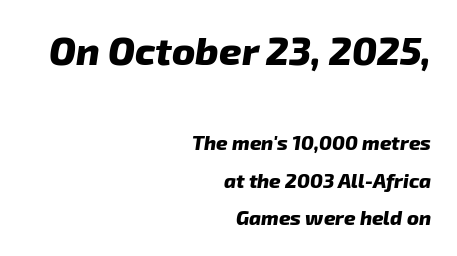
The lines are quadded right. The rendering uses natural spacing where letterforms have individual widths. Does extra space separate the letters? No, they use regular spacing. When letters slant like this, we call the style italic. Caption: upper text group enlarged, lower text group reduced. No word sits above an underline.
